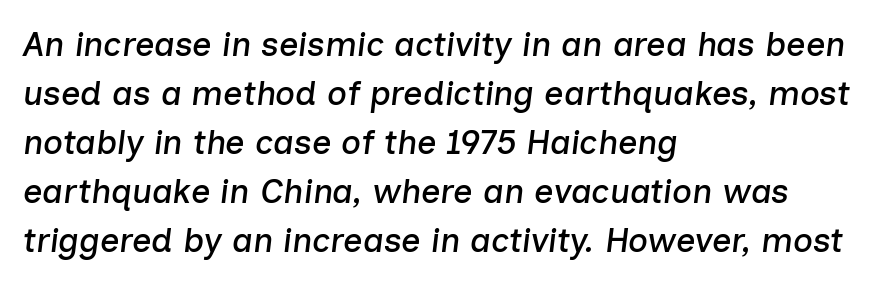
Varying glyph widths throughout — classic text-font behaviour. A normal amount of white space separates one row of letters from the next. The rag falls on the right side of this text block. The lettering tilts uniformly, giving the passage an italic look. The horizontal fit of the characters is conventional and even.
